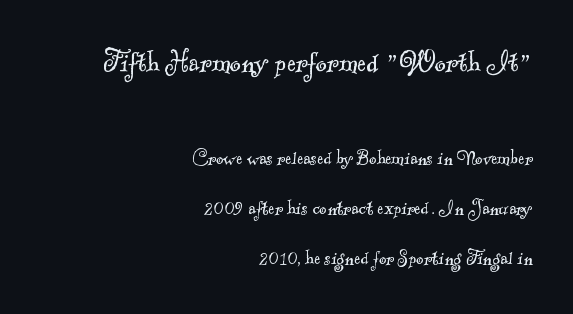
The block of text is sparse from top to bottom, with ample space between rows. Does the bottom block carry the larger type? No, the top block does. The rendering anchors every line to the right-hand side. Typographically, this falls in the serif category.
